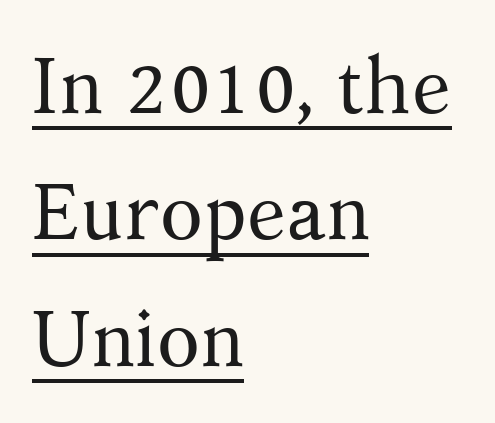
The image shows 79 px regular-weight serif type, upright; set left-aligned, normal line spacing (1.6x), normal letter spacing, underlined; medium stroke contrast and a medium x-height.
